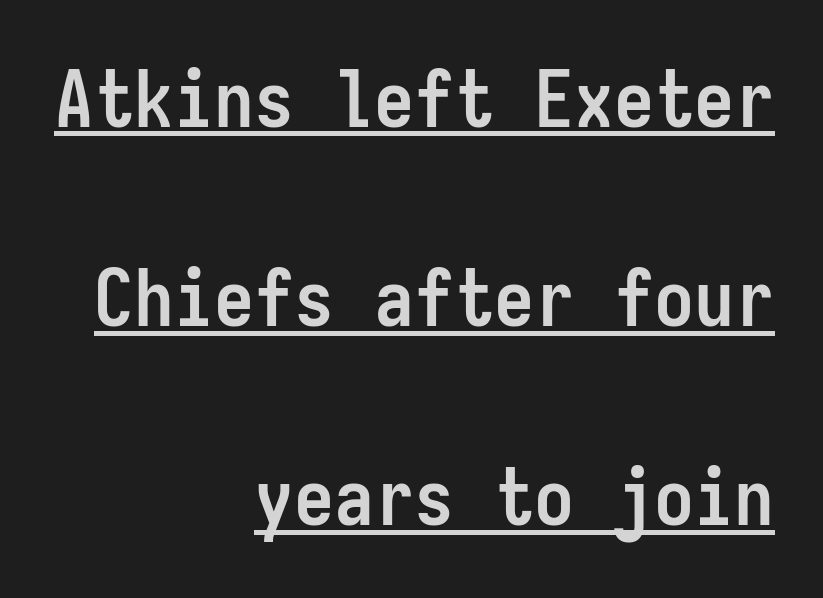
The passage shown is typed in a monospace face where columns stay perfectly aligned. The type is set solid horizontally, with unmodified tracking. Unlike italic type, these characters show no tilt at all. A flush-right, rag-left setting is used for this passage. A sans-serif font was chosen for this passage.
